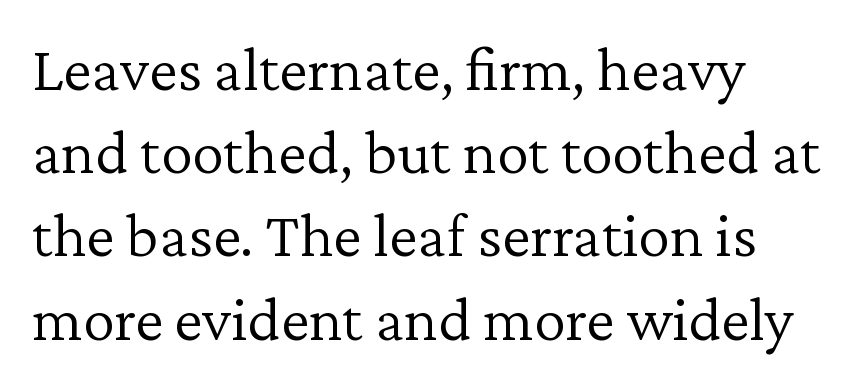
The image shows 64 px light serif type, upright; set left-aligned, normal line spacing (1.3x), normal letter spacing, not underlined; low stroke contrast and a medium x-height.
